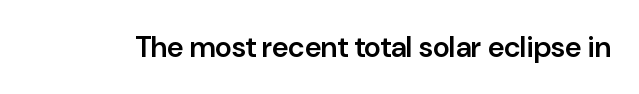
The baseline area is clear. Characters follow at the spacing the type designer built in. The passage shown is semibold, sitting just below true bold. Character widths vary here, with narrow letters taking less room than wide ones. Observe the absence of serifs on each vertical stroke in this sample.
